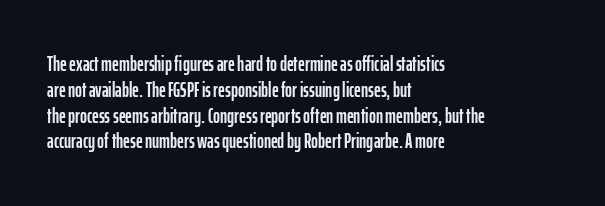
Underline: absent. This rendering uses left alignment, leaving the right contour irregular. A typesetter would mark this as roman, not italic. In terms of letterspacing, this is plain default setting.
